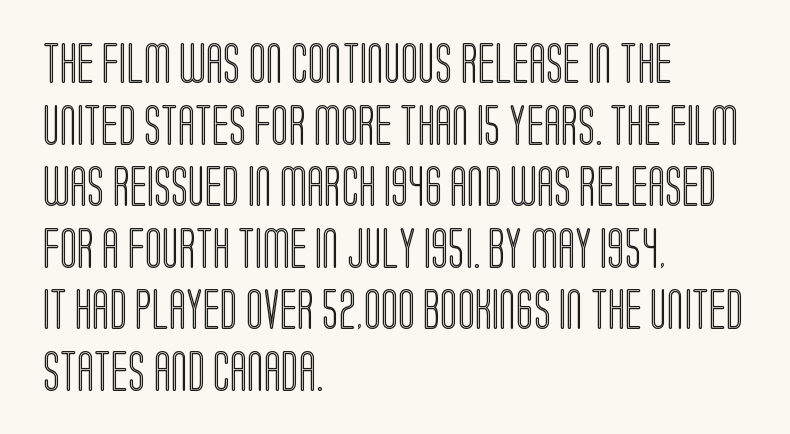
The letters stand straight up with perfectly vertical stems. Proportional: the letters do not fall into vertical columns. No word sits above an underline. The lines in this sample share a left origin and differ only in where they stop. Short note: letters normally spaced.
